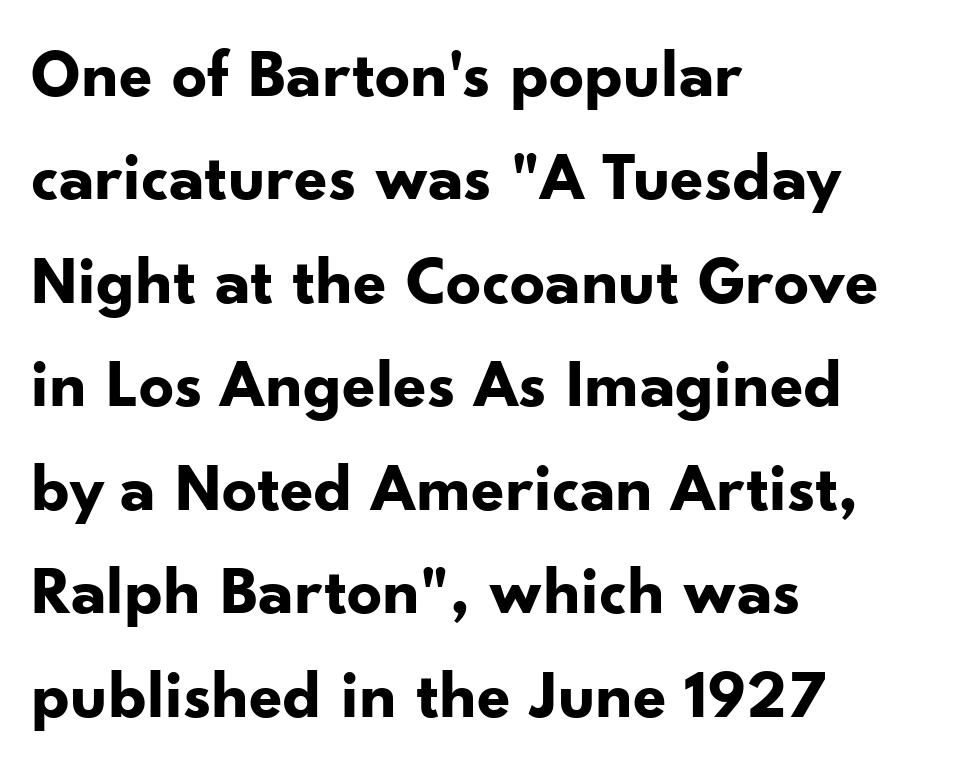
The image shows 69 px bold sans-serif type, upright; set left-aligned, normal line spacing (1.5x), normal letter spacing, not underlined; low stroke contrast and a small x-height.
